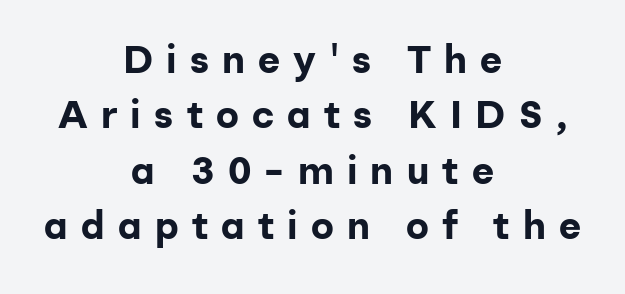
{"serif": "no", "italic": "no", "bold": "yes", "weight": "bold", "width": "normal", "stroke_contrast": "low", "x_height": "medium", "monospaced": "no", "underline": "no", "align": "center", "line_spacing": "normal", "line_spacing_ratio": 1.46, "letter_spacing": "wide", "letter_spacing_em": 0.35, "glyph_px": 38}
